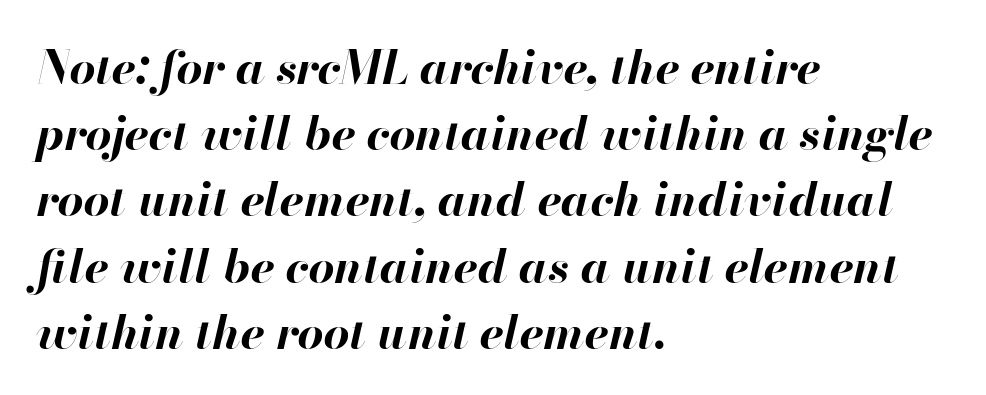
{"italic": "yes", "lean": "right", "slant_degrees": 13, "bold": "yes", "weight": "bold", "width": "normal", "stroke_contrast": "high", "x_height": "small", "monospaced": "no", "underline": "no", "align": "left", "line_spacing": "normal", "line_spacing_ratio": 1.44, "letter_spacing": "normal", "letter_spacing_em": 0.0, "glyph_px": 46}
